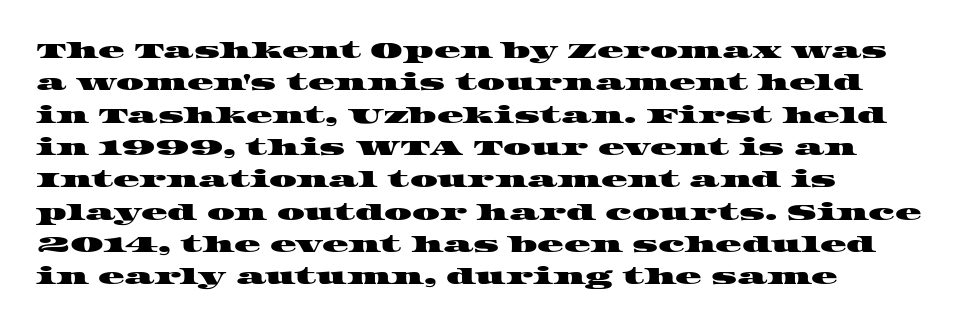
Q: Is the text underlined? A: No.
Q: Is the spacing between letters normal or unusually wide? A: Normal.
Q: Is the spacing between lines tight, normal or loose? A: Normal.
